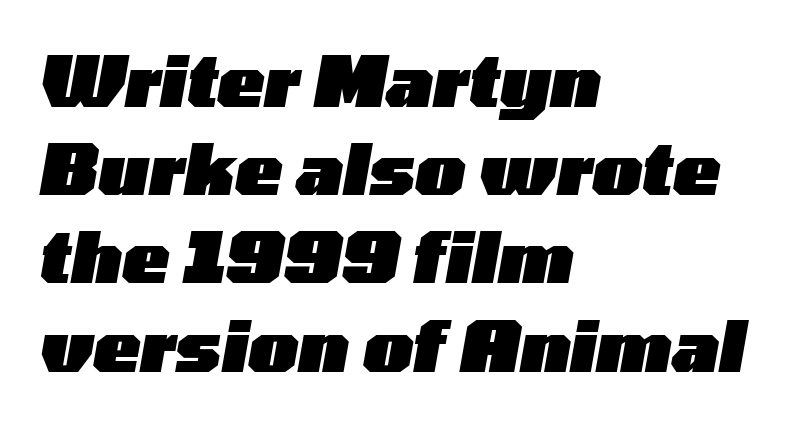
{"italic": "yes", "lean": "right", "slant_degrees": 10, "bold": "yes", "weight": "heavy", "width": "wide", "stroke_contrast": "low", "x_height": "medium", "monospaced": "no", "underline": "no", "align": "left", "line_spacing": "normal", "line_spacing_ratio": 1.26, "letter_spacing": "normal", "letter_spacing_em": 0.0, "glyph_px": 70}
